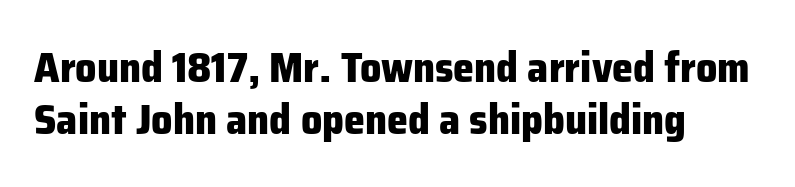
The image shows 42 px heavy sans-serif type, upright; set left-aligned, line spacing 1.23x, normal letter spacing, not underlined; low stroke contrast and a medium x-height.
